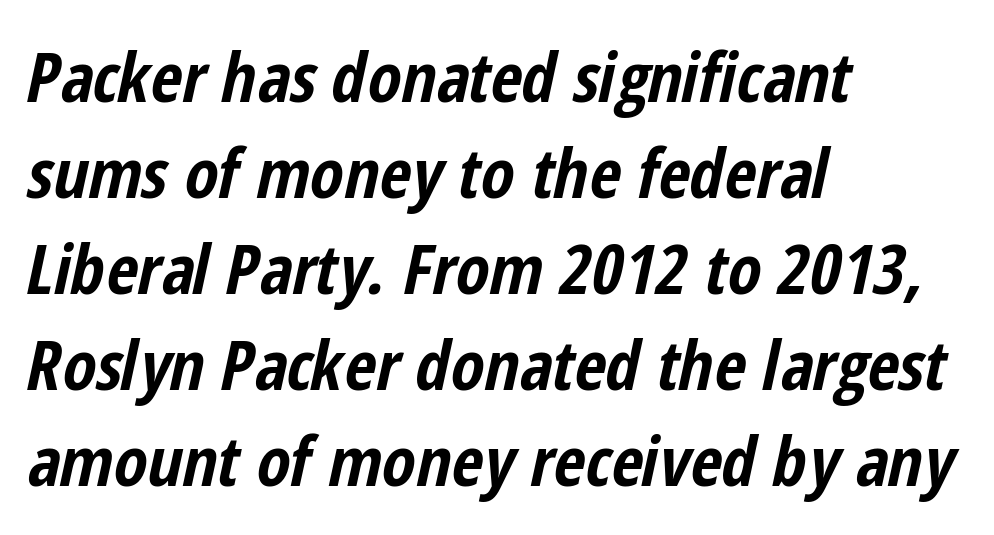
The image shows 69 px bold, condensed type, italic (leaning right); set left-aligned, normal line spacing (1.39x), normal letter spacing, not underlined; low stroke contrast and a medium x-height.
